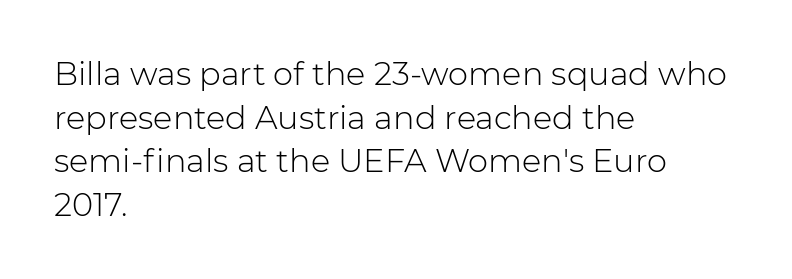
The image shows 32 px light sans-serif type, upright; set left-aligned, normal line spacing (1.36x), normal letter spacing, not underlined; low stroke contrast and a medium x-height.
